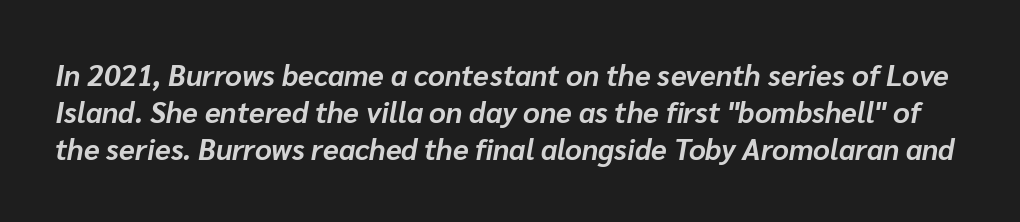
The image shows 29 px bold type, italic (leaning right); set normal line spacing (1.27x), normal letter spacing, not underlined; low stroke contrast and a medium x-height.
